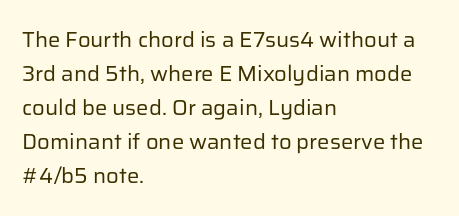
The image shows 22 px text type, upright; set left-aligned, normal line spacing (1.55x), normal letter spacing, not underlined.
